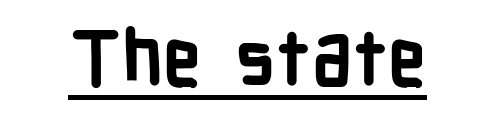
Q: Is the text bold? A: Yes.
Q: Is the text italic (slanted)? A: No, it is upright.
Q: Is the typeface a serif or a sans-serif typeface? A: Sans-serif.
Q: Is the text underlined? A: Yes.
Q: Is the spacing between letters normal or unusually wide? A: Normal.
Q: Width (condensed, normal, or wide)? A: Condensed.
Q: Stroke contrast? A: Low.
Q: x-height? A: Medium.
Q: Monospaced? A: No.
